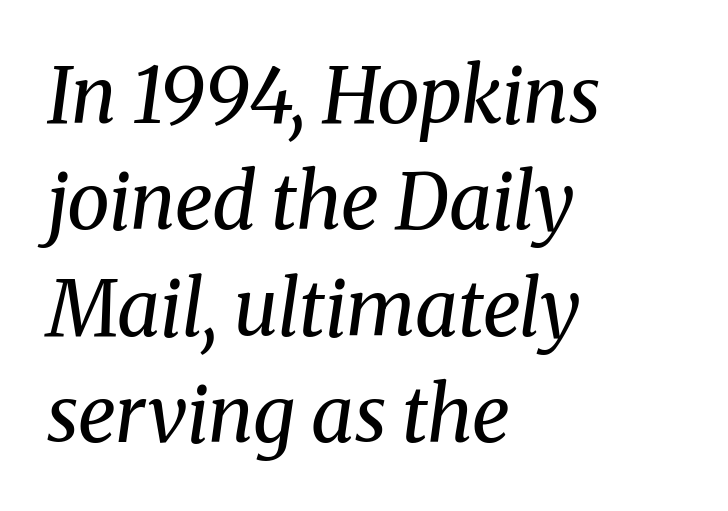
The image shows 77 px regular-weight serif type, italic (leaning right); set left-aligned, normal line spacing (1.38x), normal letter spacing, not underlined; medium stroke contrast and a medium x-height.
